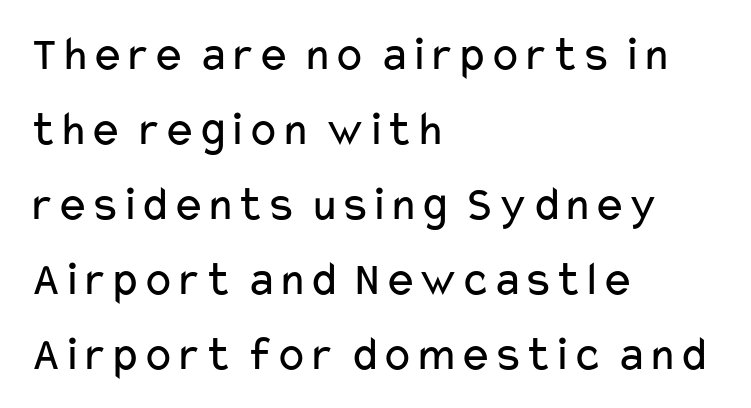
Q: Is the text bold? A: No.
Q: Is the text italic (slanted)? A: No, it is upright.
Q: Is the typeface a serif or a sans-serif typeface? A: Sans-serif.
Q: Is the text underlined? A: No.
Q: How is the paragraph aligned? A: Left-aligned.
Q: Is the spacing between letters normal or unusually wide? A: Normal.
Q: Is the spacing between lines tight, normal or loose? A: Normal.
Q: Width (condensed, normal, or wide)? A: Wide.
Q: Stroke contrast? A: Low.
Q: x-height? A: Medium.
Q: Monospaced? A: No.
